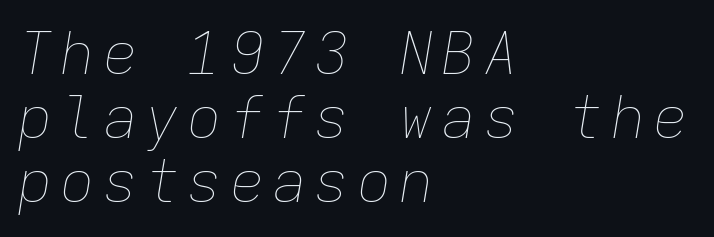
The image shows 58 px thin type, italic (leaning right), monospaced; set left-aligned, tight line spacing (1.1x), not underlined; low stroke contrast and a medium x-height.
